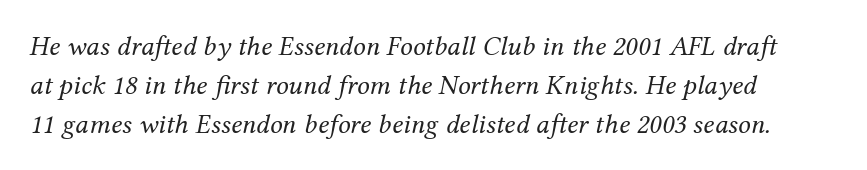
The letters look calm and open, with moderate or lighter stems. Letterform terminals end in serifs throughout the passage. A typesetter would call this proportional, since set widths differ per character. Lines of text with bare space underneath. Successive baselines arrive at the customary interval. Notice how the passage keeps a crisp vertical edge on the left only.
